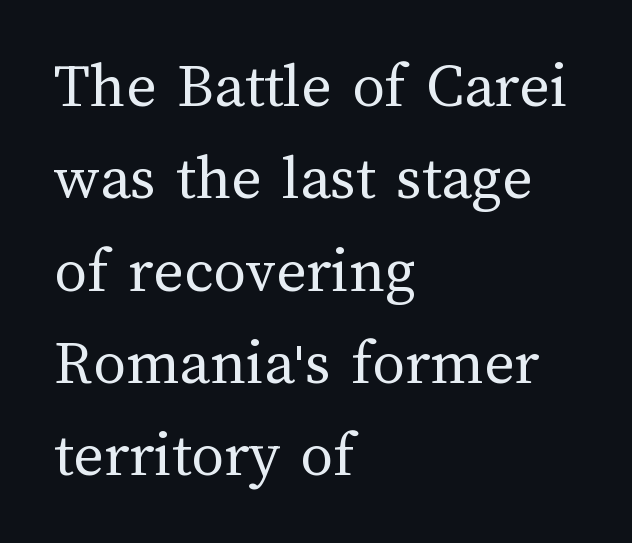
{"italic": "no", "bold": "no", "weight": "regular", "width": "normal", "stroke_contrast": "medium", "x_height": "medium", "monospaced": "no", "underline": "no", "align": "left", "line_spacing": "normal", "line_spacing_ratio": 1.42, "letter_spacing": "normal", "letter_spacing_em": 0.0, "glyph_px": 65}
